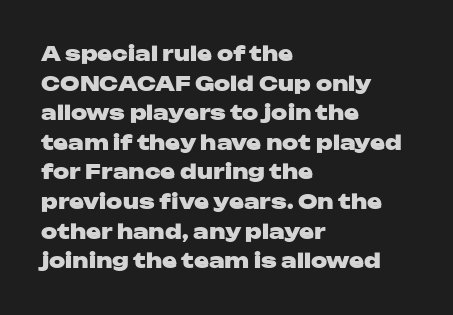
The image shows 20 px bold type, upright; set left-aligned, normal line spacing (1.48x), normal letter spacing, not underlined.
